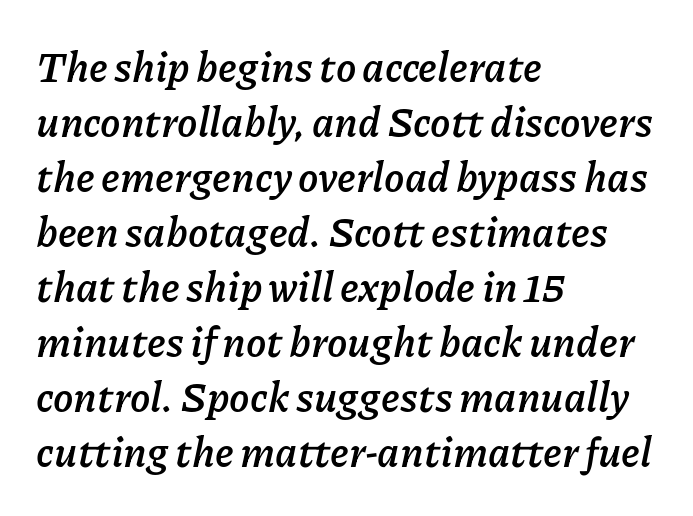
The passage shown is not underscored anywhere. In terms of letterspacing, this is plain default setting. A typesetter would call this leading conventional body-copy spacing. A dark, heavy texture on the line: the type is bold.
